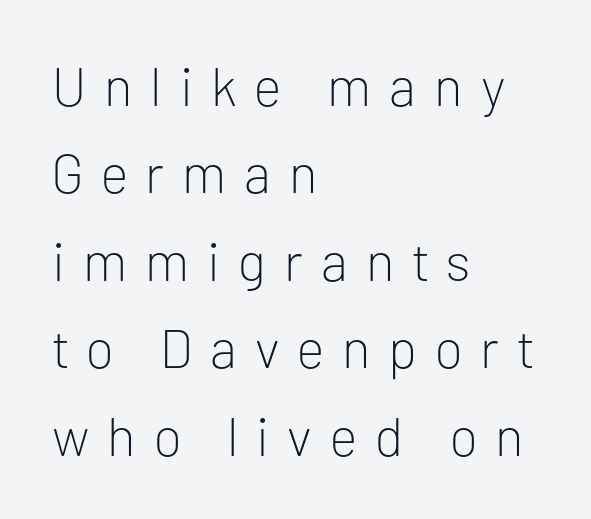
These lines are rendered in a variable-pitch font. The vertical gap from one line to the next is medium. Plain, unruled lines of type. Nope, not italic — everything's standing straight. The rendering shows plain stroke endings on the letterforms — a sans-serif design. These lines are set flush left with a ragged right edge.
